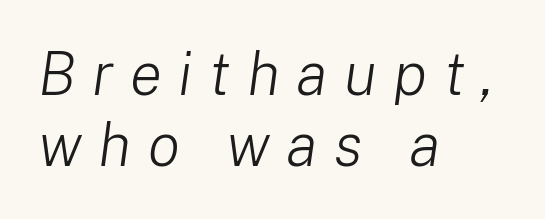
{"italic": "yes", "lean": "right", "slant_degrees": 8, "bold": "no", "weight": "light", "width": "normal", "stroke_contrast": "low", "x_height": "medium", "monospaced": "no", "underline": "no", "align": "left", "line_spacing_ratio": 1.19, "letter_spacing": "wide", "letter_spacing_em": 0.27, "glyph_px": 60}
